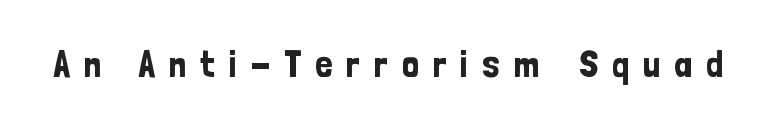
Q: Is the text italic (slanted)? A: No, it is upright.
Q: Is the typeface a serif or a sans-serif typeface? A: Sans-serif.
Q: Is the text underlined? A: No.
Q: Is the spacing between letters normal or unusually wide? A: Unusually wide.
Q: Width (condensed, normal, or wide)? A: Condensed.
Q: Stroke contrast? A: Low.
Q: x-height? A: Medium.
Q: Monospaced? A: No.
